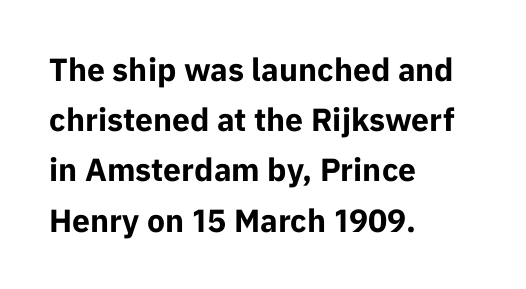
Q: Is the text bold? A: Yes.
Q: Is the text italic (slanted)? A: No, it is upright.
Q: Is the typeface a serif or a sans-serif typeface? A: Sans-serif.
Q: Is the text underlined? A: No.
Q: How is the paragraph aligned? A: Left-aligned.
Q: Is the spacing between letters normal or unusually wide? A: Normal.
Q: Is the spacing between lines tight, normal or loose? A: Normal.
Q: Width (condensed, normal, or wide)? A: Normal.
Q: Stroke contrast? A: Low.
Q: x-height? A: Medium.
Q: Monospaced? A: No.
